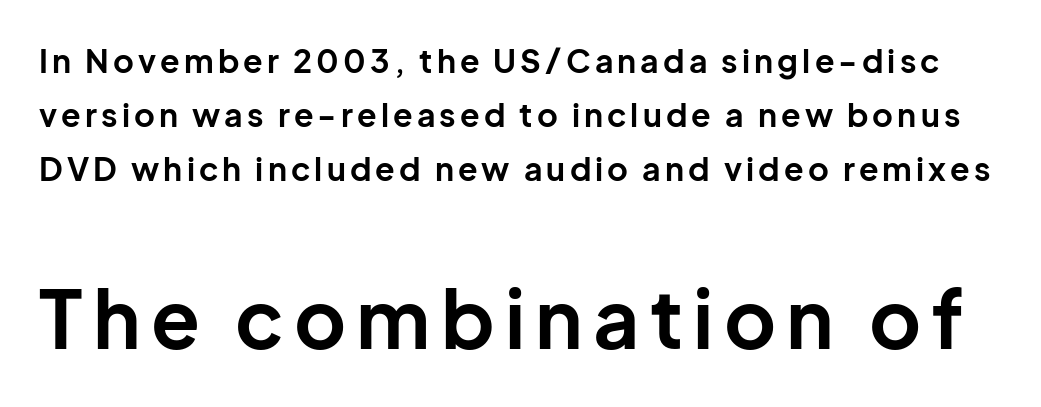
The image shows 80 px bold sans-serif type, upright; set normal line spacing (1.69x), not underlined; the second (bottom) block is 2.5x larger; low stroke contrast and a medium x-height.
